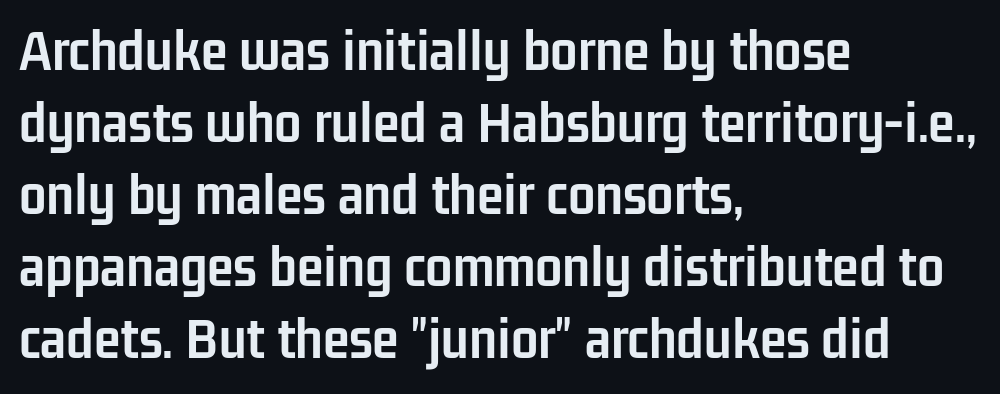
Q: Is the text bold? A: Yes.
Q: Is the text italic (slanted)? A: No, it is upright.
Q: Is the typeface a serif or a sans-serif typeface? A: Sans-serif.
Q: Is the text underlined? A: No.
Q: How is the paragraph aligned? A: Left-aligned.
Q: Is the spacing between letters normal or unusually wide? A: Normal.
Q: Width (condensed, normal, or wide)? A: Condensed.
Q: Stroke contrast? A: Low.
Q: x-height? A: Medium.
Q: Monospaced? A: No.
